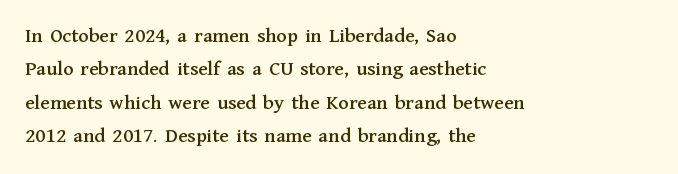
Q: Is the text italic (slanted)? A: No, it is upright.
Q: Is the text underlined? A: No.
Q: How is the paragraph aligned? A: Left-aligned.
Q: Is the spacing between letters normal or unusually wide? A: Normal.
Q: Is the spacing between lines tight, normal or loose? A: Normal.
